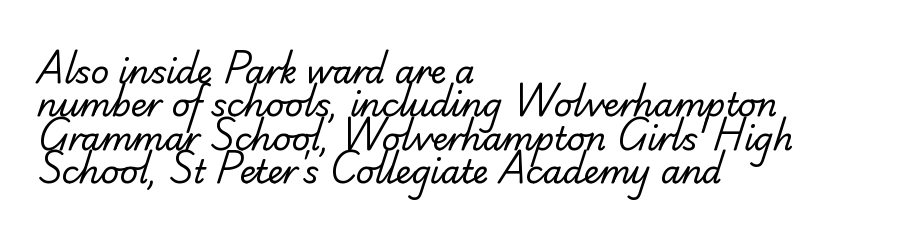
The image shows 32 px regular-weight serif type; set left-aligned, tight line spacing (1.04x), normal letter spacing, not underlined; low stroke contrast and a small x-height.
